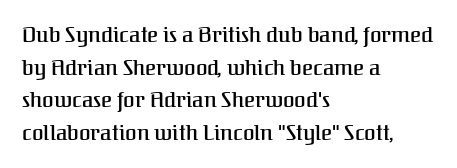
The image shows 21 px text type, upright; set left-aligned, normal line spacing (1.55x), normal letter spacing, not underlined.
